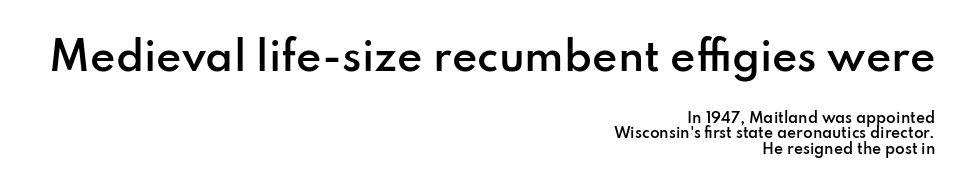
Varying glyph widths throughout — classic text-font behaviour. Every letter is mildly thick-stroked: semibold rather than bold. Whoever set this made the first block the dominant, larger element. The tracking reads as untouched default to a designer's eye. Tall strokes in this sample are plumb rather than angled. No word sits above an underline.
